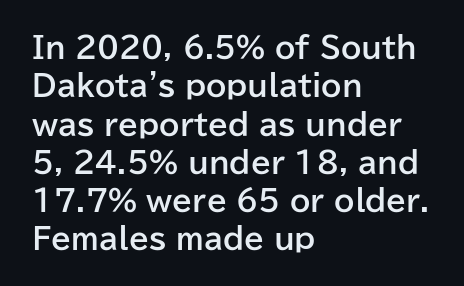
The image shows 29 px bold sans-serif type, upright; set left-aligned, normal line spacing (1.32x), normal letter spacing, not underlined; low stroke contrast and a medium x-height.
